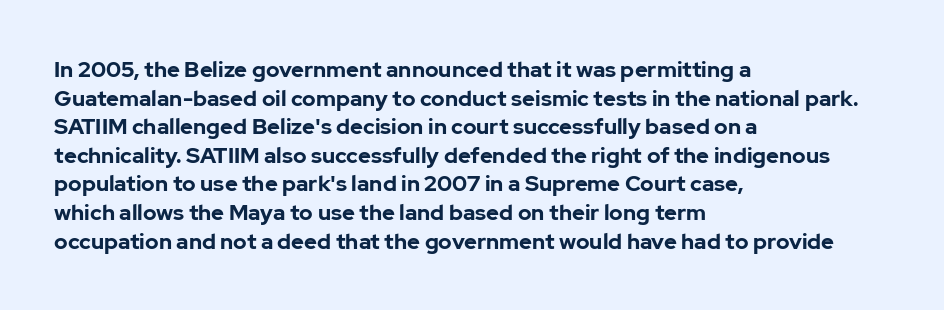
Teacher's note: observe the even left margin — that is flush-left alignment. You can tell it's not italic because the verticals are truly vertical. Words float on clear page, feet unadorned. The letterforms sit shoulder to shoulder at normal distance.
